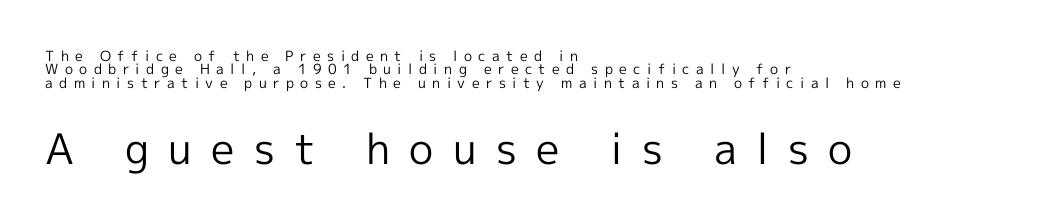
The image shows 42 px regular-weight sans-serif type, upright; set left-aligned, tight line spacing (0.95x), unusually wide letter spacing (+0.46 em), not underlined; the second (bottom) block is 3.0x larger; a medium x-height.
